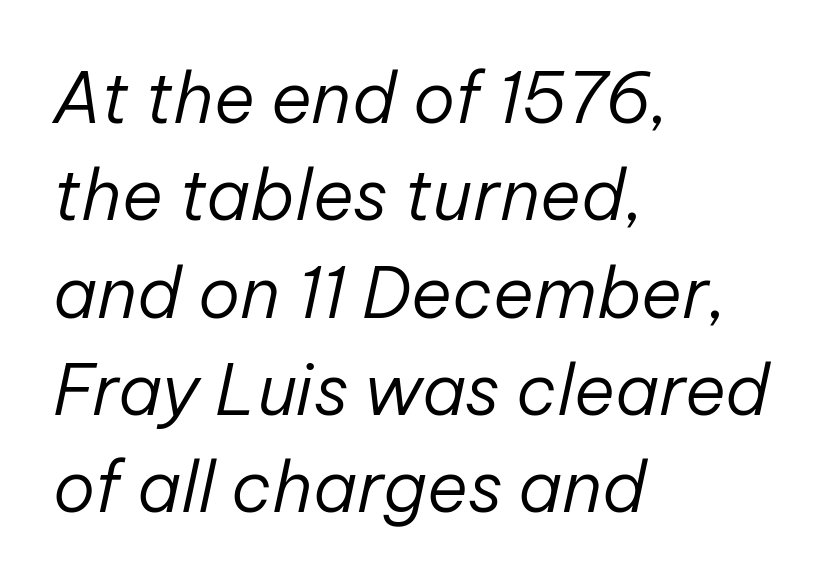
A normal amount of white space separates one row of letters from the next. These lines are rendered in a variable-pitch font. Notice how the stems are inclined rather than vertical — that's the hallmark of italics. Words float on clear page, feet unadorned. A quiet, ordinary-to-light weight characterises the typeface. This rendering leaves character spacing at its baseline value.
